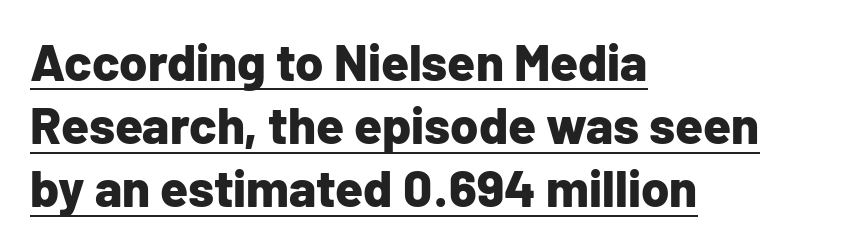
Q: Is the text bold? A: Yes.
Q: Is the text italic (slanted)? A: No, it is upright.
Q: Is the typeface a serif or a sans-serif typeface? A: Sans-serif.
Q: Is the text underlined? A: Yes.
Q: How is the paragraph aligned? A: Left-aligned.
Q: Is the spacing between letters normal or unusually wide? A: Normal.
Q: Width (condensed, normal, or wide)? A: Normal.
Q: Stroke contrast? A: Low.
Q: x-height? A: Medium.
Q: Monospaced? A: No.
